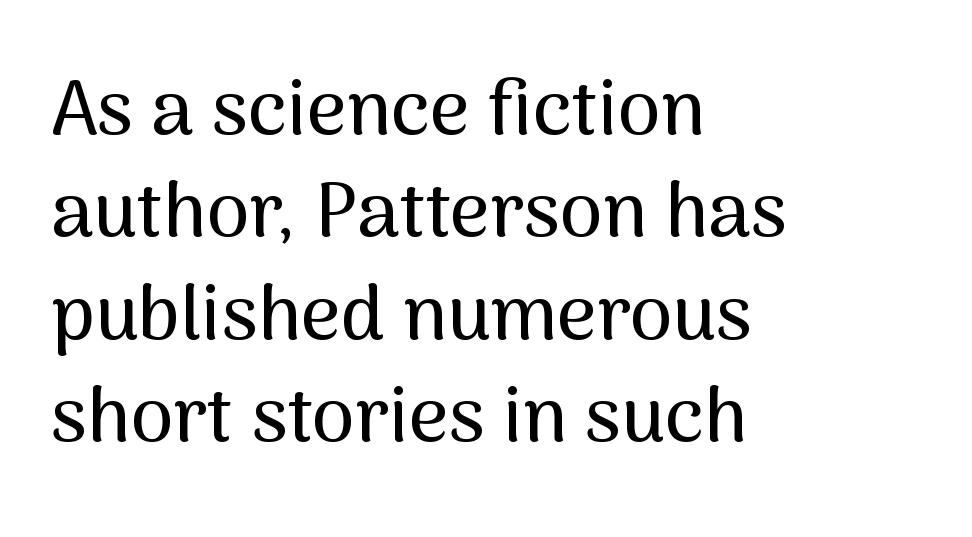
Do the characters align in a grid? No, the font is proportional. Does extra space separate the letters? No, they use regular spacing. Vertical spacing — default. A sans-serif font was chosen for this passage. Short and long lines alike share a common starting point at left. The specimen reads as upright at a glance.
